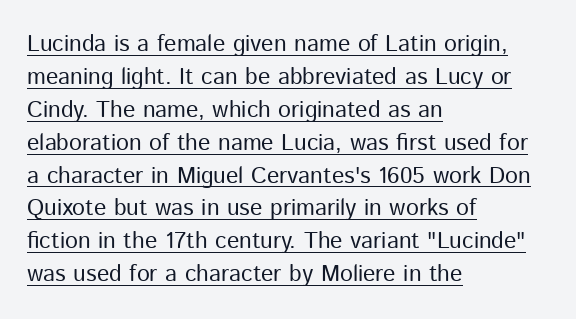
Q: Is the text bold? A: No.
Q: Is the text italic (slanted)? A: No, it is upright.
Q: Is the text underlined? A: Yes.
Q: How is the paragraph aligned? A: Left-aligned.
Q: Is the spacing between letters normal or unusually wide? A: Normal.
Q: Is the spacing between lines tight, normal or loose? A: Normal.
